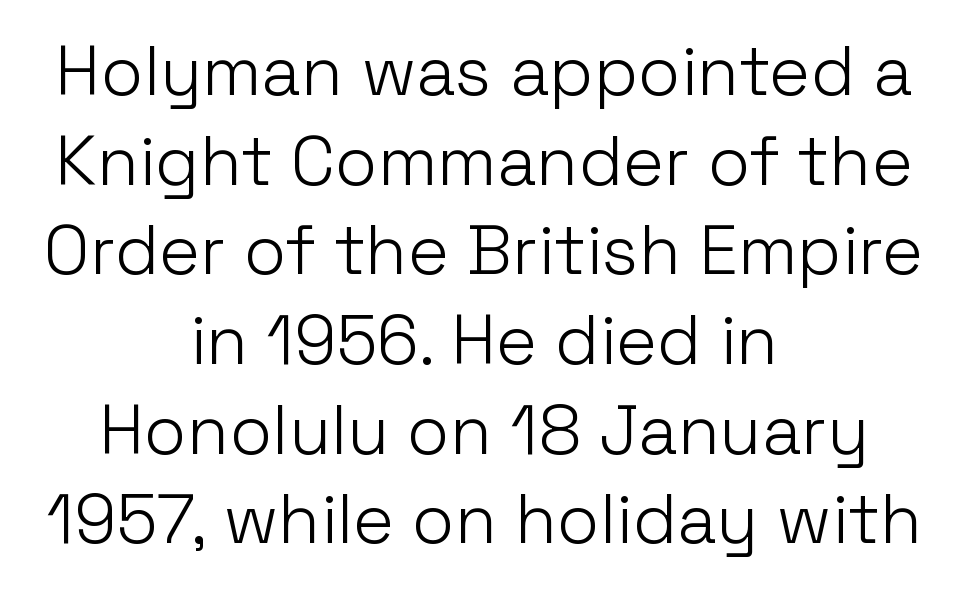
Which margin do the lines hug? Neither — every line sits in the middle. The letters carry no serifs — their stems end cleanly without finishing strokes. Weight: not bold — regular or lighter. Varying glyph widths throughout — classic text-font behaviour. Quick note: not italic, upright. In terms of letterspacing, this is plain default setting.
